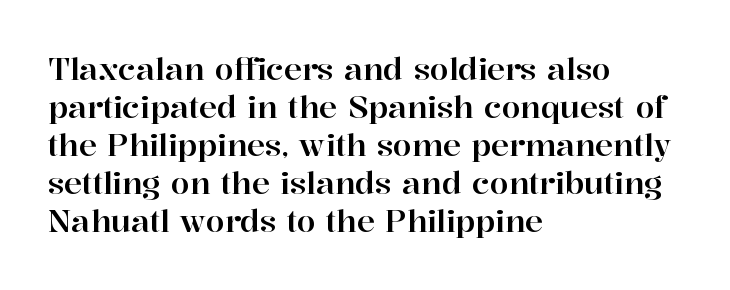
Every row of glyphs begins at an identical x-position on the left. Successive baselines arrive at the customary interval. Glance below the letters and you will spot only blank space. Nope, not italic — everything's standing straight. A typesetter would label this face a serif.
